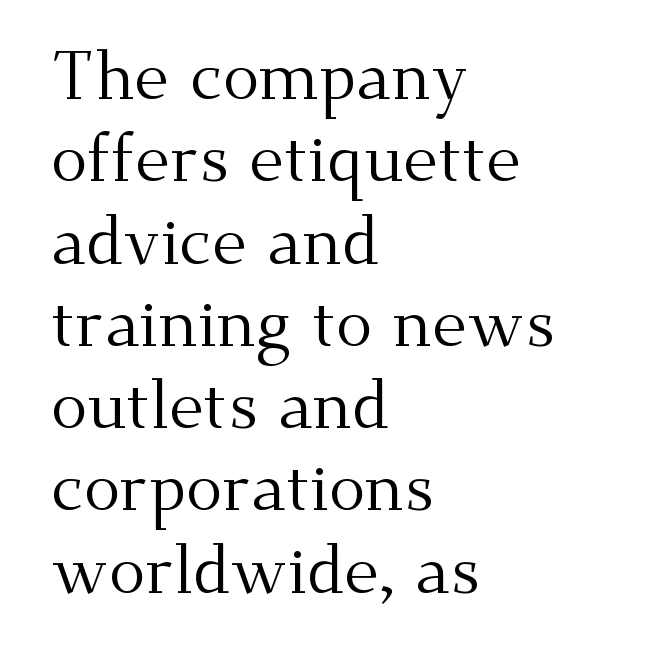
Q: Is the text bold? A: No.
Q: Is the text italic (slanted)? A: No, it is upright.
Q: Is the typeface a serif or a sans-serif typeface? A: Serif.
Q: Is the text underlined? A: No.
Q: How is the paragraph aligned? A: Left-aligned.
Q: Is the spacing between letters normal or unusually wide? A: Normal.
Q: Width (condensed, normal, or wide)? A: Normal.
Q: Stroke contrast? A: Medium.
Q: x-height? A: Small.
Q: Monospaced? A: No.
